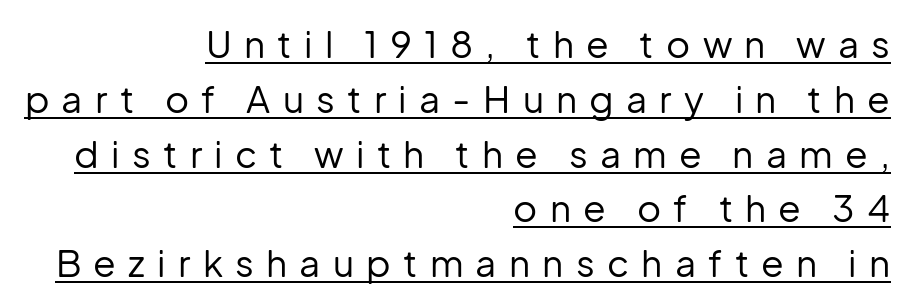
Is this a fixed-width face? No — the glyphs have proportional, varying widths. On a weight scale, this lands at 450 or below. A typesetter would call this leading conventional body-copy spacing. Letterform terminals end flat and unadorned throughout the passage. The typography opts for an upright posture over an oblique one. How are the letters spaced? Widely, with obvious added tracking.
